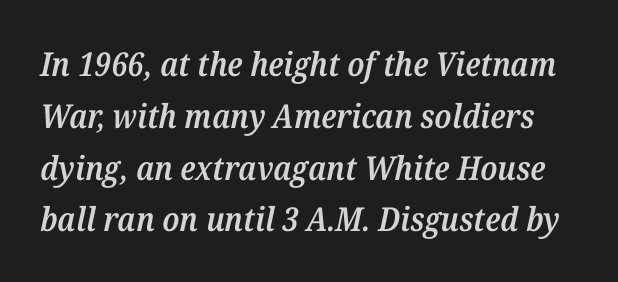
{"serif": "yes", "italic": "yes", "lean": "right", "slant_degrees": 12, "bold": "semi", "weight": "semibold", "width": "normal", "stroke_contrast": "medium", "x_height": "medium", "monospaced": "no", "underline": "no", "line_spacing": "normal", "line_spacing_ratio": 1.57, "letter_spacing": "normal", "letter_spacing_em": 0.0, "glyph_px": 33}
